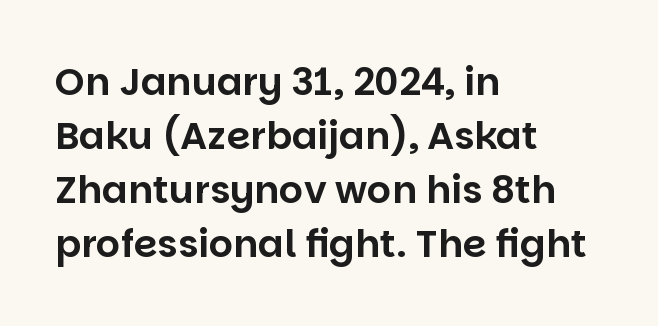
Q: Is the text italic (slanted)? A: No, it is upright.
Q: Is the typeface a serif or a sans-serif typeface? A: Sans-serif.
Q: Is the text underlined? A: No.
Q: How is the paragraph aligned? A: Left-aligned.
Q: Is the spacing between letters normal or unusually wide? A: Normal.
Q: Is the spacing between lines tight, normal or loose? A: Normal.
Q: Width (condensed, normal, or wide)? A: Normal.
Q: Stroke contrast? A: Low.
Q: x-height? A: Large.
Q: Monospaced? A: No.
